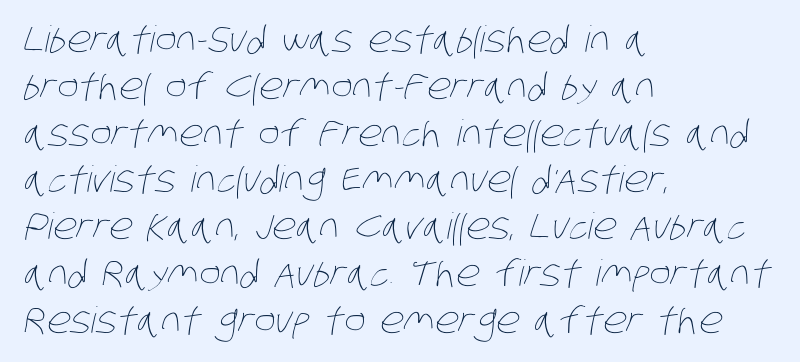
Q: Is the text bold? A: No.
Q: Is the text underlined? A: No.
Q: How is the paragraph aligned? A: Left-aligned.
Q: Is the spacing between letters normal or unusually wide? A: Normal.
Q: Is the spacing between lines tight, normal or loose? A: Normal.
Q: Width (condensed, normal, or wide)? A: Condensed.
Q: Stroke contrast? A: Low.
Q: x-height? A: Large.
Q: Monospaced? A: No.
